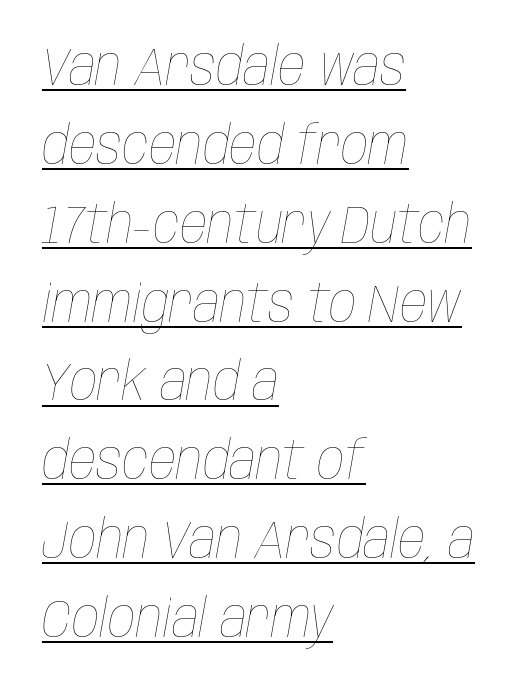
Looks like someone drew a line under every word here. Character widths vary here, with narrow letters taking less room than wide ones. Spacing between characters is what you'd get straight out of the box. Unbolded letterforms with no extra heft. Short and long lines alike share a common starting point at left. Characters are canted at an angle relative to the baseline's perpendicular.
